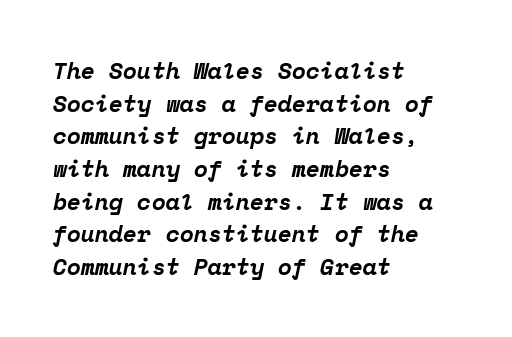
The image shows 23 px bold type, italic (leaning right); set left-aligned, normal line spacing (1.42x), normal letter spacing, not underlined.
